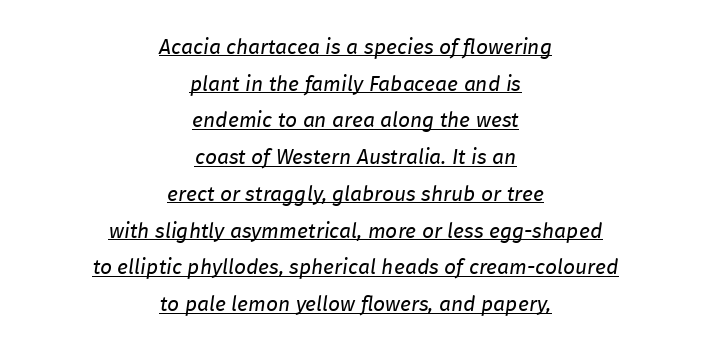
Q: Is the text bold? A: No.
Q: Is the text italic (slanted)? A: Yes, it leans right by about 8 degrees.
Q: Is the text underlined? A: Yes.
Q: How is the paragraph aligned? A: Centered.
Q: Is the spacing between letters normal or unusually wide? A: Normal.
